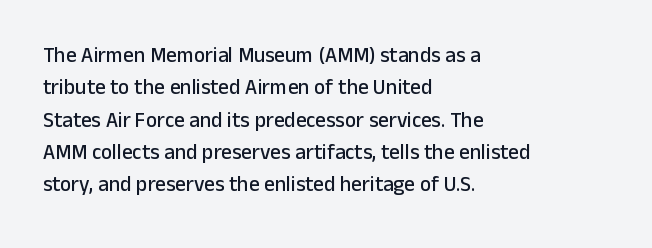
The image shows 21 px text type, upright; set left-aligned, normal line spacing (1.54x), normal letter spacing, not underlined.
